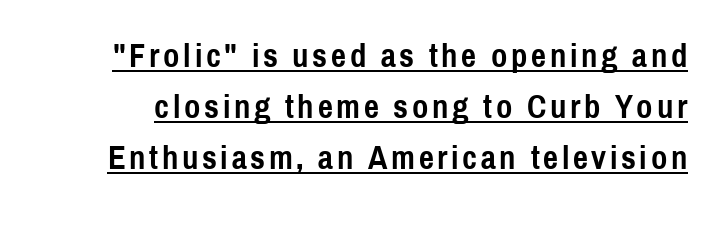
Q: Is the text bold? A: Yes.
Q: Is the text italic (slanted)? A: No, it is upright.
Q: Is the typeface a serif or a sans-serif typeface? A: Sans-serif.
Q: Is the text underlined? A: Yes.
Q: Is the spacing between lines tight, normal or loose? A: Normal.
Q: Width (condensed, normal, or wide)? A: Condensed.
Q: x-height? A: Medium.
Q: Monospaced? A: No.
